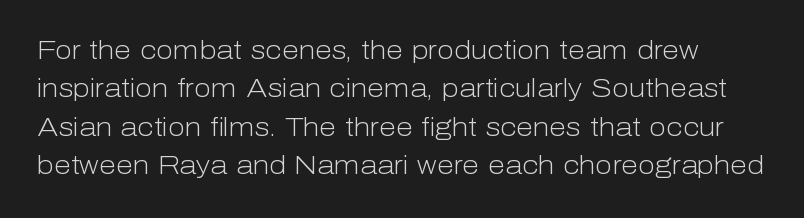
Q: Is the text bold? A: No.
Q: Is the text italic (slanted)? A: No, it is upright.
Q: Is the text underlined? A: No.
Q: Is the spacing between letters normal or unusually wide? A: Normal.
Q: Is the spacing between lines tight, normal or loose? A: Normal.
